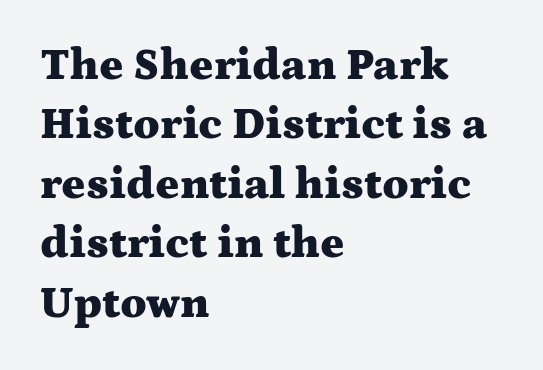
{"serif": "yes", "italic": "no", "bold": "yes", "weight": "heavy", "width": "wide", "stroke_contrast": "medium", "x_height": "medium", "monospaced": "no", "underline": "no", "align": "left", "line_spacing": "normal", "line_spacing_ratio": 1.32, "letter_spacing": "normal", "letter_spacing_em": 0.0, "glyph_px": 45}
